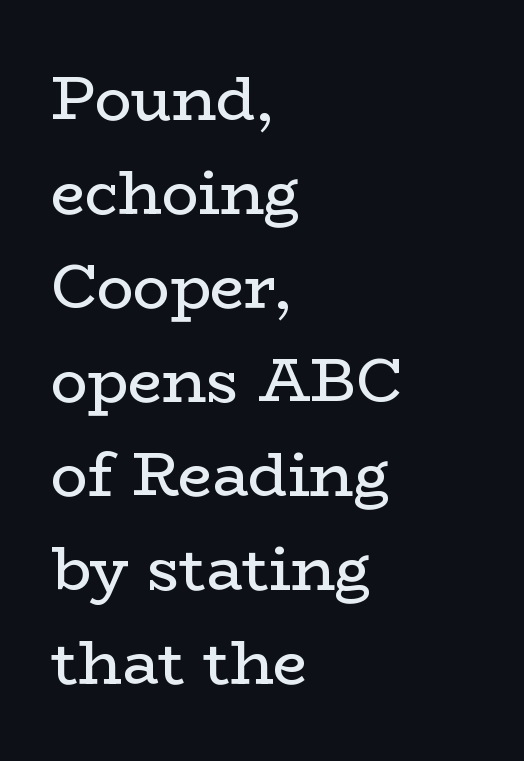
The image shows 61 px regular-weight, wide serif type, upright; set left-aligned, normal line spacing (1.54x), normal letter spacing, not underlined; low stroke contrast and a medium x-height.
